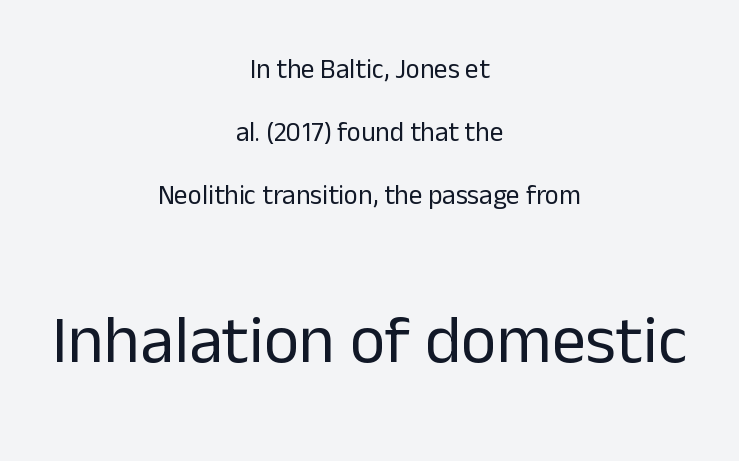
{"serif": "no", "italic": "no", "bold": "no", "weight": "regular", "width": "normal", "stroke_contrast": "low", "x_height": "medium", "monospaced": "no", "underline": "no", "align": "center", "line_spacing": "loose", "line_spacing_ratio": 2.33, "letter_spacing": "normal", "letter_spacing_em": 0.0, "larger_block": "second", "size_ratio": 2.52, "glyph_px": 68}
